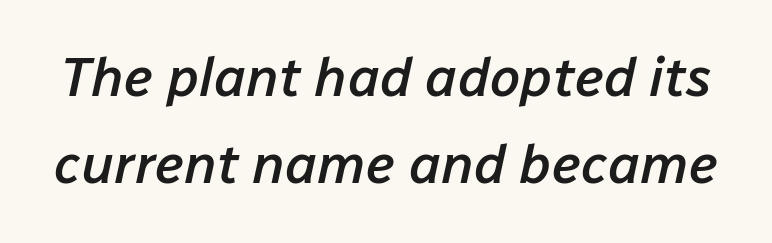
{"italic": "yes", "lean": "right", "slant_degrees": 12, "bold": "semi", "weight": "semibold", "width": "normal", "stroke_contrast": "low", "x_height": "medium", "monospaced": "no", "underline": "no", "line_spacing": "normal", "line_spacing_ratio": 1.59, "letter_spacing": "normal", "letter_spacing_em": 0.0, "glyph_px": 55}
